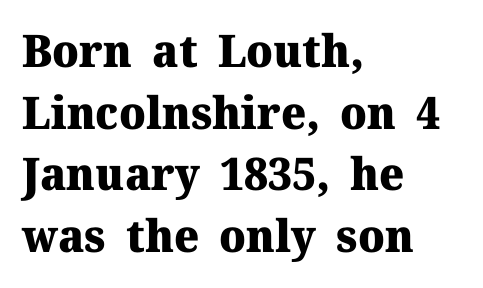
Q: Is the text bold? A: Yes.
Q: Is the text italic (slanted)? A: No, it is upright.
Q: Is the typeface a serif or a sans-serif typeface? A: Serif.
Q: Is the text underlined? A: No.
Q: How is the paragraph aligned? A: Left-aligned.
Q: Is the spacing between letters normal or unusually wide? A: Normal.
Q: Is the spacing between lines tight, normal or loose? A: Normal.
Q: Width (condensed, normal, or wide)? A: Normal.
Q: Stroke contrast? A: Medium.
Q: x-height? A: Medium.
Q: Monospaced? A: No.
